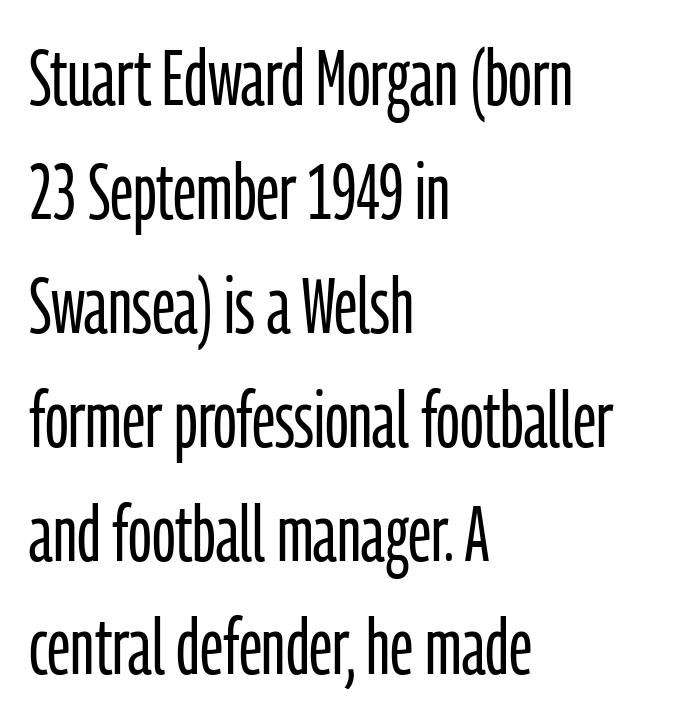
The image shows 78 px light, condensed sans-serif type, upright; set left-aligned, normal line spacing (1.46x), normal letter spacing, not underlined; low stroke contrast and a medium x-height.
